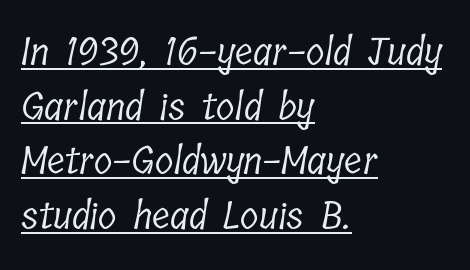
The typesetter chose a ragged-right arrangement here. Check the space under the baseline: a stroke is drawn there. Observe the ordinary spacing: letters are neighbours, not strangers. The text was rendered using a seriffed face with decorative stroke endings.
